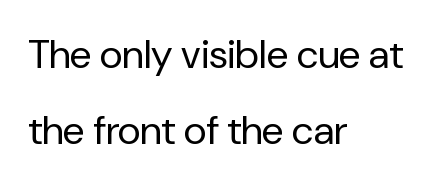
Q: Is the text bold? A: No.
Q: Is the text italic (slanted)? A: No, it is upright.
Q: Is the typeface a serif or a sans-serif typeface? A: Sans-serif.
Q: Is the text underlined? A: No.
Q: How is the paragraph aligned? A: Left-aligned.
Q: Is the spacing between letters normal or unusually wide? A: Normal.
Q: Is the spacing between lines tight, normal or loose? A: Loose.
Q: Width (condensed, normal, or wide)? A: Normal.
Q: Stroke contrast? A: Low.
Q: x-height? A: Medium.
Q: Monospaced? A: No.
